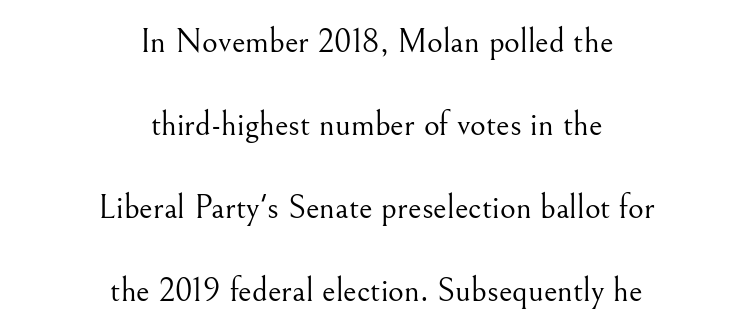
Q: Is the text bold? A: No.
Q: Is the text italic (slanted)? A: No, it is upright.
Q: Is the typeface a serif or a sans-serif typeface? A: Serif.
Q: Is the text underlined? A: No.
Q: How is the paragraph aligned? A: Centered.
Q: Is the spacing between letters normal or unusually wide? A: Normal.
Q: Is the spacing between lines tight, normal or loose? A: Loose.
Q: Width (condensed, normal, or wide)? A: Normal.
Q: Stroke contrast? A: Medium.
Q: x-height? A: Small.
Q: Monospaced? A: No.
